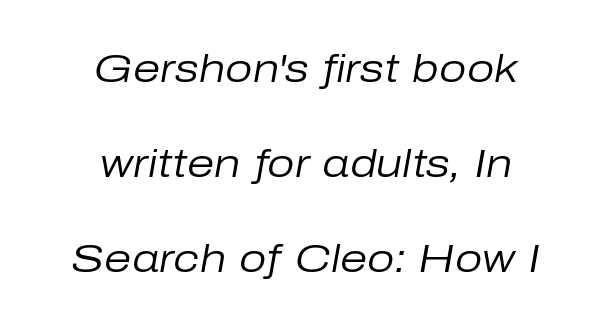
The image shows 39 px regular-weight type, italic (leaning right); set centered, loose line spacing (2.44x), normal letter spacing, not underlined; low stroke contrast and a medium x-height.
